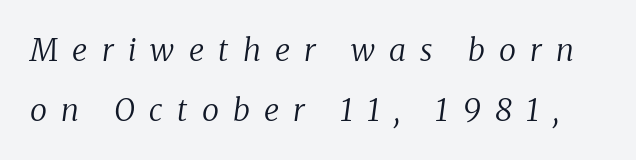
The image shows 31 px regular-weight serif type, italic (leaning right); set loose line spacing (1.92x), unusually wide letter spacing (+0.46 em), not underlined; low stroke contrast and a medium x-height.
